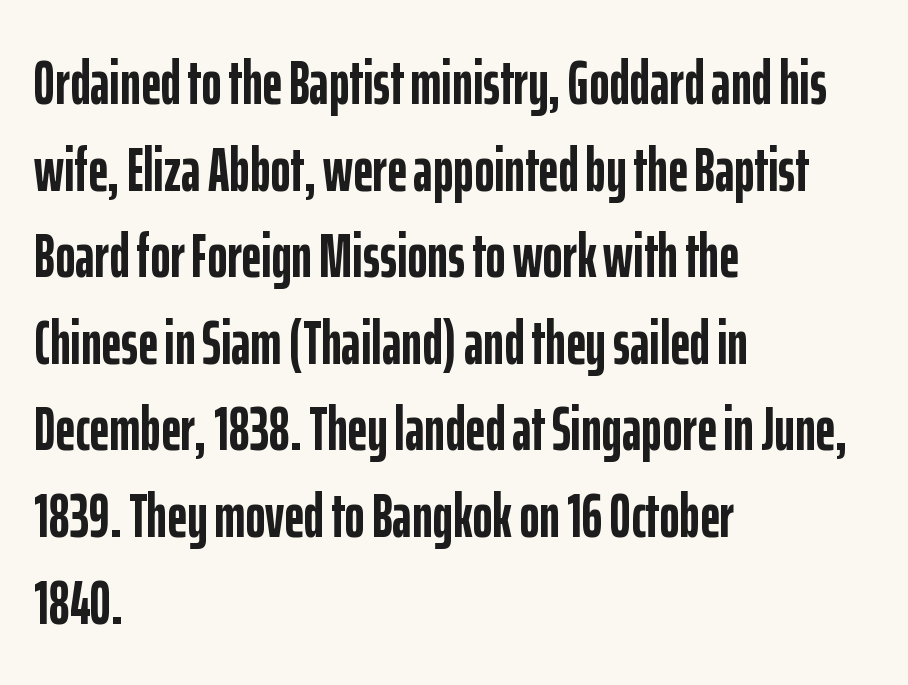
Q: Is the text bold? A: Yes.
Q: Is the text italic (slanted)? A: No, it is upright.
Q: Is the typeface a serif or a sans-serif typeface? A: Sans-serif.
Q: Is the text underlined? A: No.
Q: How is the paragraph aligned? A: Left-aligned.
Q: Is the spacing between letters normal or unusually wide? A: Normal.
Q: Is the spacing between lines tight, normal or loose? A: Normal.
Q: Width (condensed, normal, or wide)? A: Condensed.
Q: Stroke contrast? A: Low.
Q: x-height? A: Medium.
Q: Monospaced? A: No.
